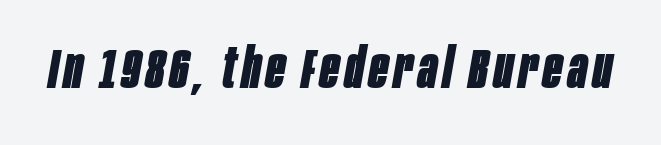
Q: Is the text bold? A: Yes.
Q: Is the text italic (slanted)? A: Yes, it leans right by about 10 degrees.
Q: Is the text underlined? A: No.
Q: Width (condensed, normal, or wide)? A: Condensed.
Q: Stroke contrast? A: Low.
Q: x-height? A: Large.
Q: Monospaced? A: No.
